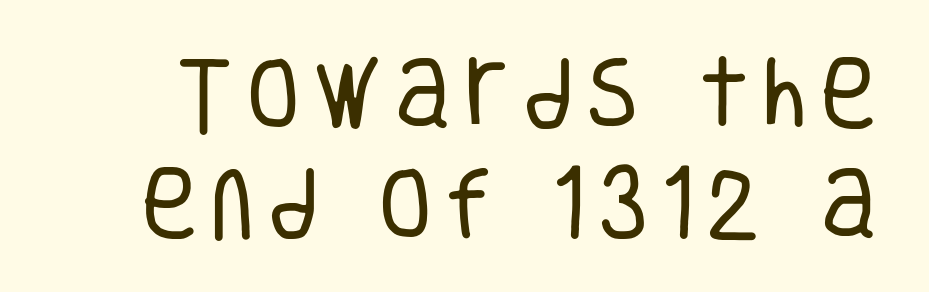
{"serif": "no", "italic": "no", "bold": "no", "weight": "regular", "width": "condensed", "stroke_contrast": "low", "x_height": "large", "monospaced": "no", "underline": "no", "line_spacing": "normal", "line_spacing_ratio": 1.39, "glyph_px": 79}
